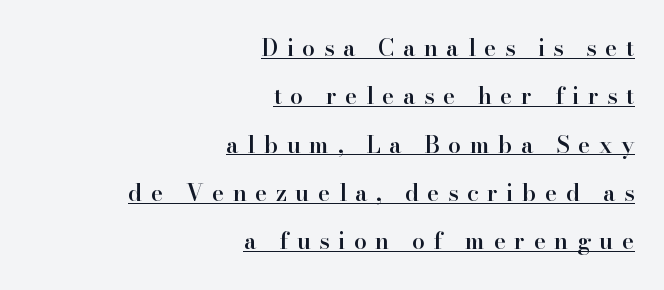
{"italic": "no", "bold": "semi", "underline": "yes", "align": "right", "line_spacing": "loose", "line_spacing_ratio": 2.1, "letter_spacing": "wide", "letter_spacing_em": 0.37, "glyph_px": 23}
